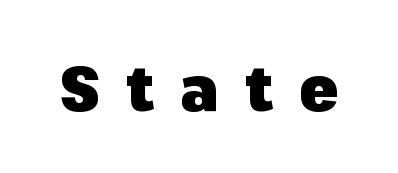
These lines are rendered in a variable-pitch font. In terms of posture, this sample is upright. What weight is shown? A full bold with thick strokes. Words float on clear page, feet unadorned.
